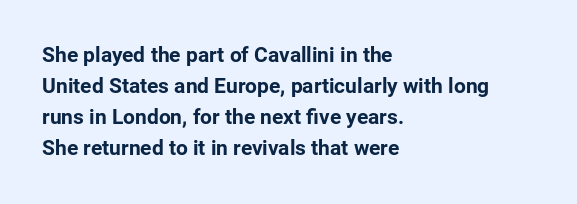
The image shows 21 px bold type, upright; set left-aligned, normal line spacing (1.48x), normal letter spacing, not underlined.
